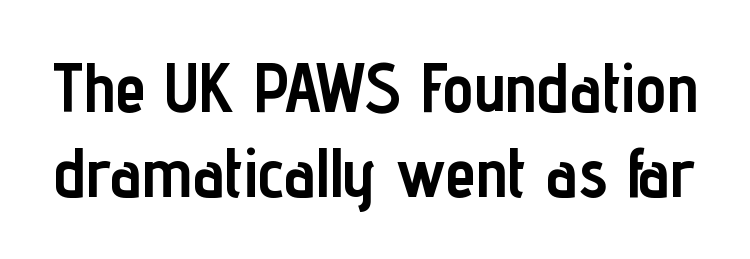
Q: Is the text bold? A: Yes.
Q: Is the text italic (slanted)? A: No, it is upright.
Q: Is the typeface a serif or a sans-serif typeface? A: Sans-serif.
Q: Is the text underlined? A: No.
Q: Is the spacing between letters normal or unusually wide? A: Normal.
Q: Width (condensed, normal, or wide)? A: Condensed.
Q: Stroke contrast? A: Low.
Q: x-height? A: Medium.
Q: Monospaced? A: No.
